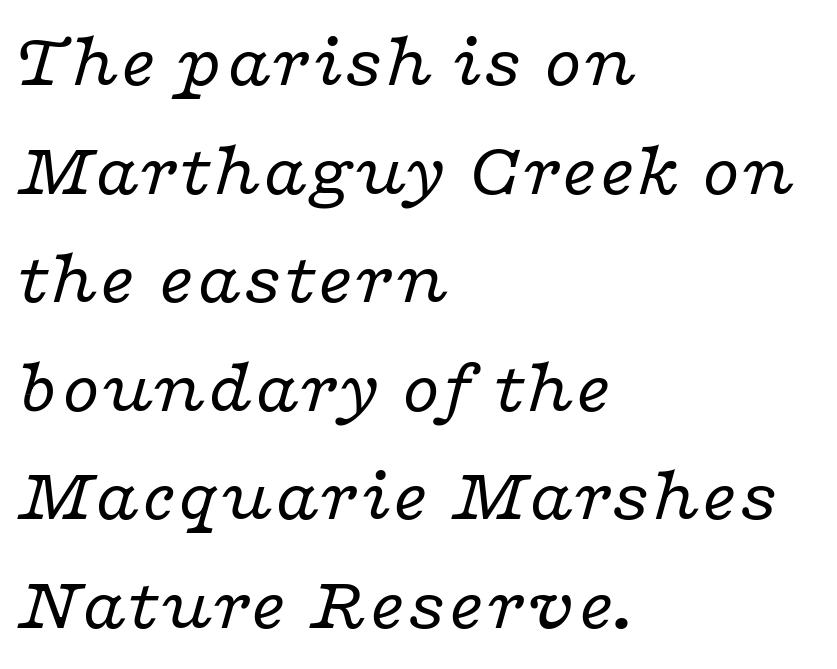
The image shows 77 px regular-weight, wide serif type, italic (leaning right); set left-aligned, normal line spacing (1.41x), normal letter spacing, not underlined; low stroke contrast and a medium x-height.
